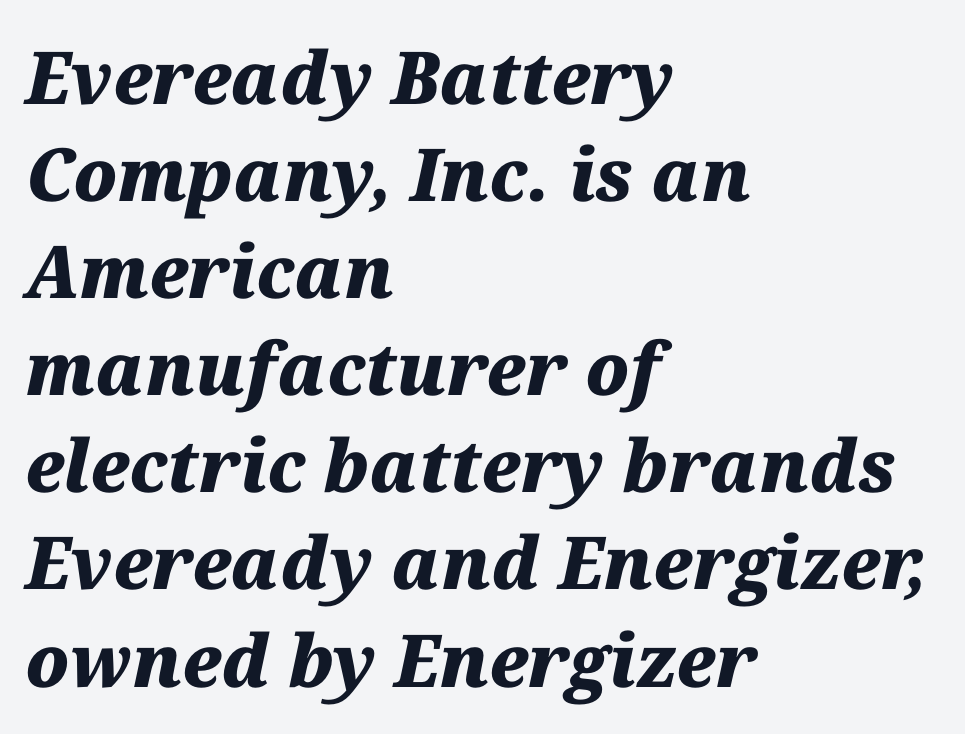
Q: Is the text bold? A: Yes.
Q: Is the text italic (slanted)? A: Yes, it leans right by about 12 degrees.
Q: Is the text underlined? A: No.
Q: How is the paragraph aligned? A: Left-aligned.
Q: Is the spacing between letters normal or unusually wide? A: Normal.
Q: Is the spacing between lines tight, normal or loose? A: Normal.
Q: Width (condensed, normal, or wide)? A: Normal.
Q: Stroke contrast? A: Medium.
Q: x-height? A: Medium.
Q: Monospaced? A: No.
